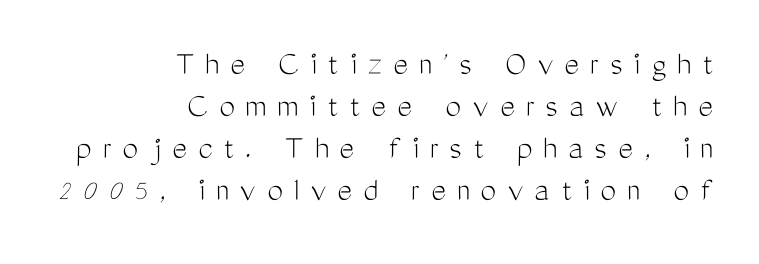
The image shows 35 px light, condensed sans-serif type, upright; set right-aligned, line spacing 1.2x, unusually wide letter spacing (+0.31 em), not underlined; medium stroke contrast and a medium x-height.
